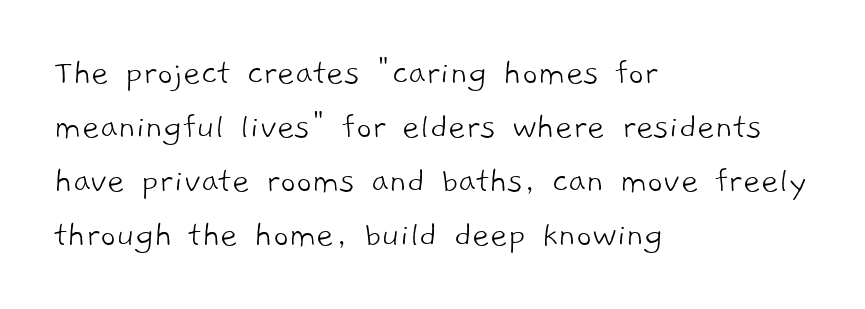
Q: Is the text bold? A: No.
Q: Is the typeface a serif or a sans-serif typeface? A: Sans-serif.
Q: Is the text underlined? A: No.
Q: How is the paragraph aligned? A: Left-aligned.
Q: Is the spacing between letters normal or unusually wide? A: Normal.
Q: Is the spacing between lines tight, normal or loose? A: Normal.
Q: Width (condensed, normal, or wide)? A: Normal.
Q: Stroke contrast? A: Low.
Q: x-height? A: Medium.
Q: Monospaced? A: No.
